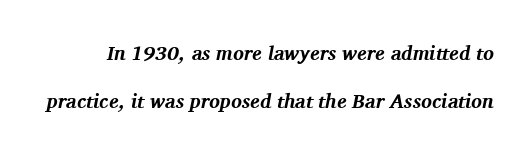
{"italic": "yes", "lean": "right", "slant_degrees": 11, "bold": "yes", "underline": "no", "line_spacing": "loose", "line_spacing_ratio": 2.39, "letter_spacing": "normal", "letter_spacing_em": 0.0, "glyph_px": 20}
